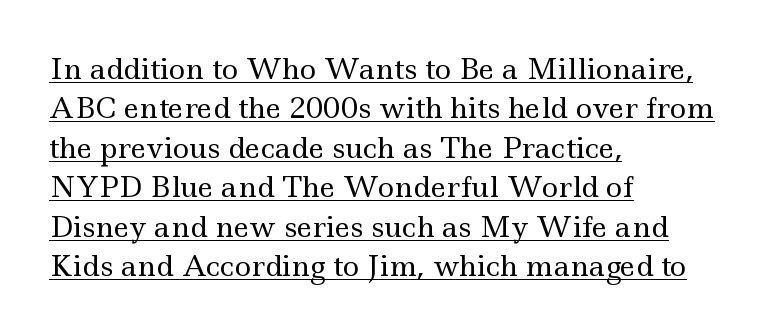
Q: Is the text bold? A: No.
Q: Is the text italic (slanted)? A: No, it is upright.
Q: Is the typeface a serif or a sans-serif typeface? A: Serif.
Q: Is the text underlined? A: Yes.
Q: How is the paragraph aligned? A: Left-aligned.
Q: Is the spacing between letters normal or unusually wide? A: Normal.
Q: Is the spacing between lines tight, normal or loose? A: Normal.
Q: Width (condensed, normal, or wide)? A: Wide.
Q: x-height? A: Small.
Q: Monospaced? A: No.
